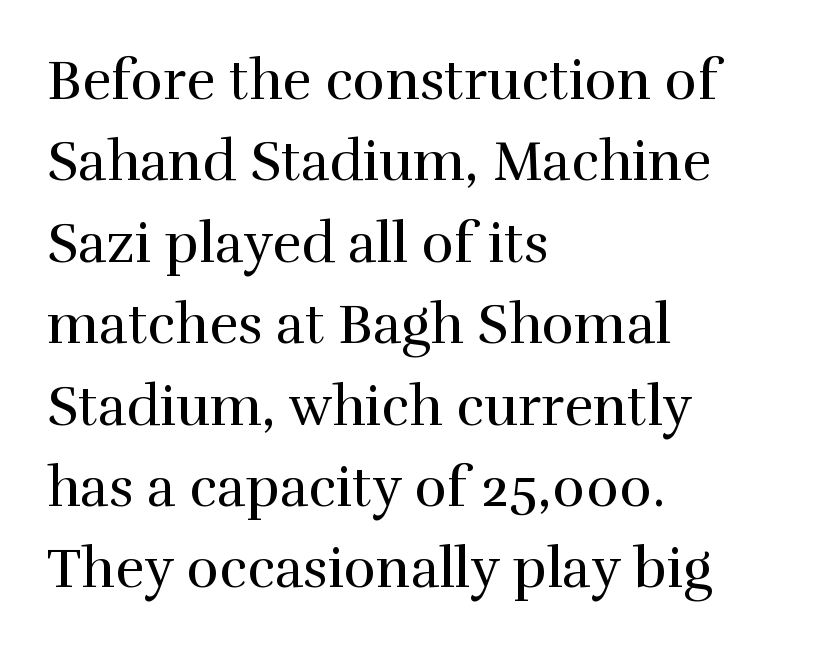
The image shows 55 px regular-weight serif type, upright; set left-aligned, normal line spacing (1.48x), normal letter spacing, not underlined; high stroke contrast and a medium x-height.
